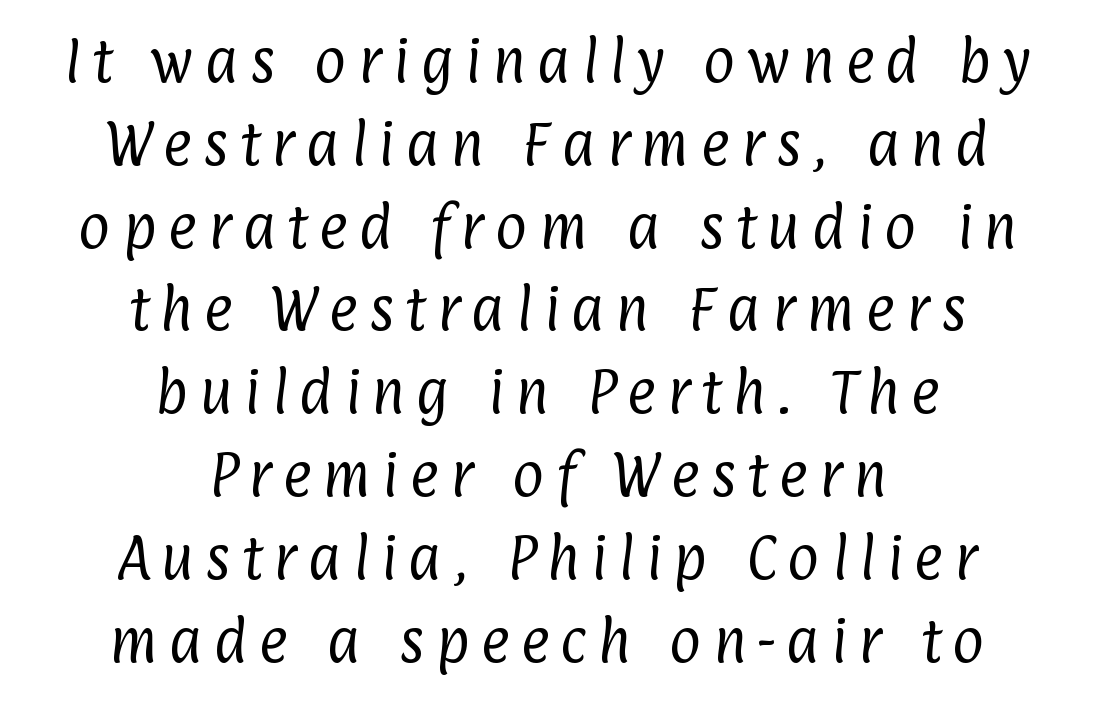
{"serif": "no", "bold": "no", "weight": "regular", "width": "condensed", "stroke_contrast": "low", "x_height": "medium", "monospaced": "no", "underline": "no", "align": "center", "line_spacing": "normal", "line_spacing_ratio": 1.69, "letter_spacing": "wide", "letter_spacing_em": 0.23, "glyph_px": 49}
